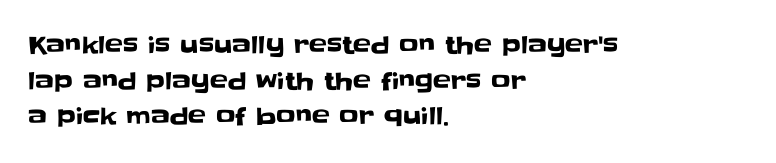
Q: Is the text italic (slanted)? A: No, it is upright.
Q: Is the text underlined? A: No.
Q: How is the paragraph aligned? A: Left-aligned.
Q: Is the spacing between letters normal or unusually wide? A: Normal.
Q: Is the spacing between lines tight, normal or loose? A: Normal.
